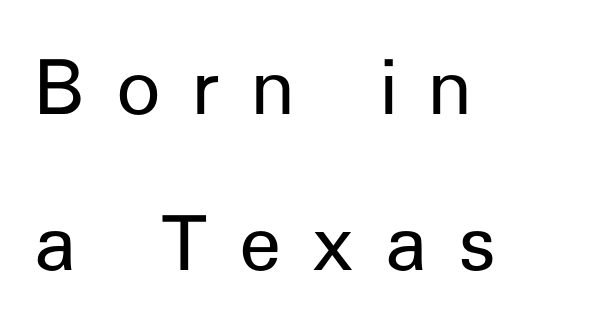
{"serif": "no", "italic": "no", "bold": "no", "weight": "regular", "width": "normal", "stroke_contrast": "low", "x_height": "medium", "monospaced": "no", "underline": "no", "align": "left", "line_spacing": "loose", "line_spacing_ratio": 2.05, "letter_spacing": "wide", "letter_spacing_em": 0.41, "glyph_px": 76}
